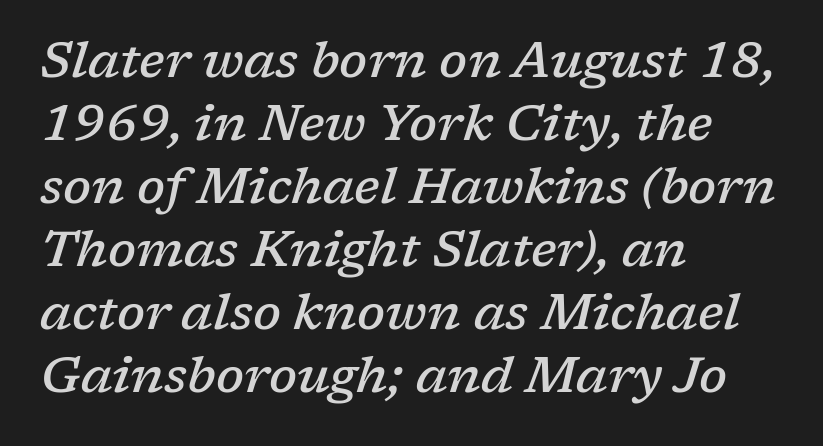
{"serif": "yes", "italic": "yes", "lean": "right", "slant_degrees": 17, "bold": "semi", "weight": "semibold", "width": "normal", "stroke_contrast": "low", "x_height": "medium", "monospaced": "no", "underline": "no", "align": "left", "line_spacing": "normal", "line_spacing_ratio": 1.26, "letter_spacing": "normal", "letter_spacing_em": 0.0, "glyph_px": 50}
